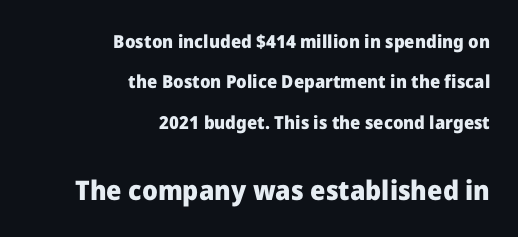
The lines in this sample share a right terminus and differ only in where they begin. In terms of weight, the rendering is a true, heavy bold. The emphasis by scale lands on block number two, below. Whoever set this chose breathing room over compactness in the vertical rhythm. Students, note that the glyphs here touch the page at normal intervals.
